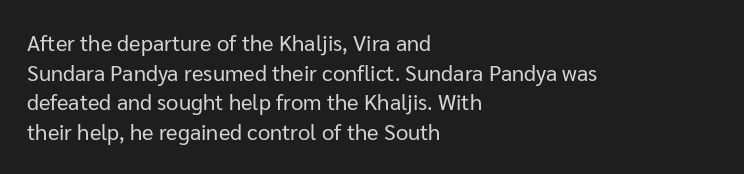
{"italic": "no", "bold": "no", "underline": "no", "align": "left", "line_spacing": "normal", "line_spacing_ratio": 1.35, "letter_spacing": "normal", "letter_spacing_em": 0.0, "glyph_px": 22}
